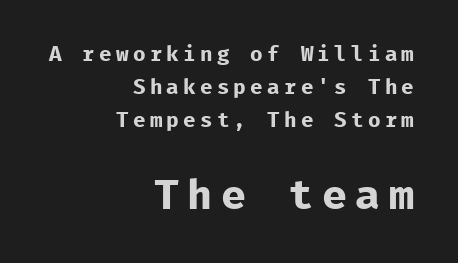
{"serif": "no", "italic": "no", "bold": "yes", "weight": "bold", "width": "normal", "stroke_contrast": "low", "x_height": "medium", "monospaced": "yes", "underline": "no", "align": "right", "line_spacing": "normal", "line_spacing_ratio": 1.56, "letter_spacing": "wide", "letter_spacing_em": 0.2, "larger_block": "second", "size_ratio": 2.0, "glyph_px": 42}
